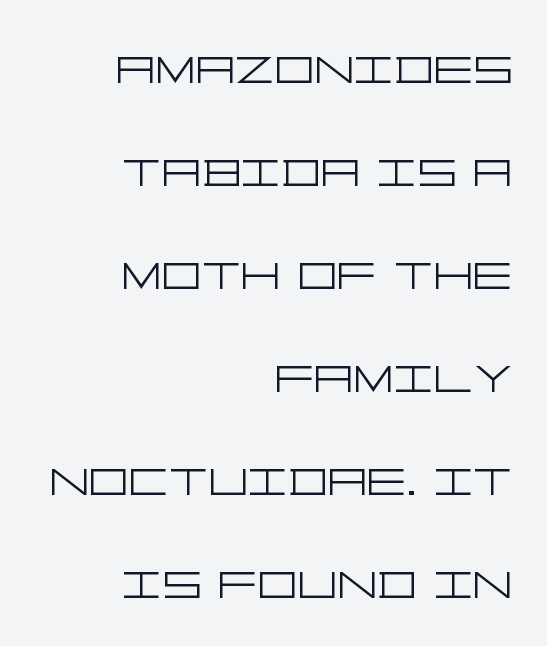
The image shows 62 px light, wide sans-serif type, upright; set right-aligned, normal line spacing (1.66x), normal letter spacing, not underlined; low stroke contrast and a large x-height.
